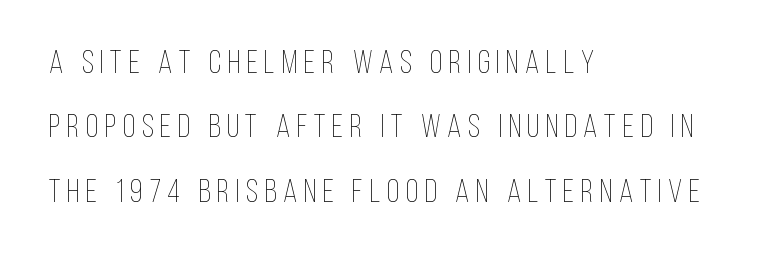
The passage shown has open, widely tracked lettering throughout. The rendering uses natural spacing where letterforms have individual widths. Caption: face not bold, strokes unweighted. This sample trades compactness for vertical openness between lines.
